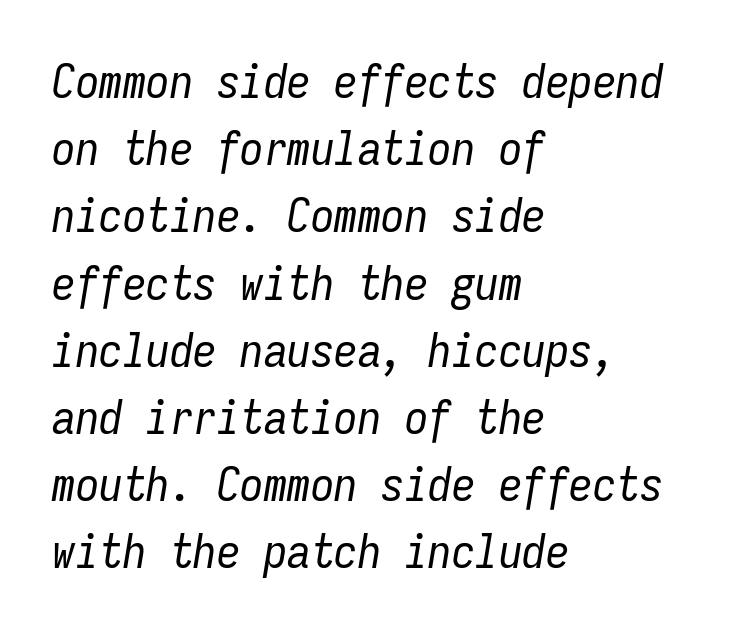
{"italic": "yes", "lean": "right", "slant_degrees": 9, "bold": "no", "weight": "regular", "width": "condensed", "stroke_contrast": "low", "x_height": "medium", "monospaced": "yes", "underline": "no", "align": "left", "line_spacing": "normal", "line_spacing_ratio": 1.43, "letter_spacing": "normal", "letter_spacing_em": 0.0, "glyph_px": 47}
